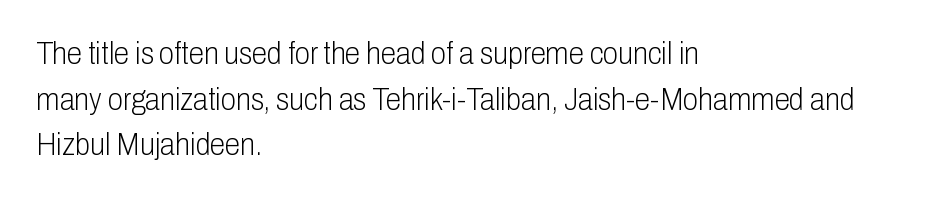
Q: Is the text bold? A: No.
Q: Is the text italic (slanted)? A: No, it is upright.
Q: Is the typeface a serif or a sans-serif typeface? A: Sans-serif.
Q: Is the text underlined? A: No.
Q: How is the paragraph aligned? A: Left-aligned.
Q: Is the spacing between letters normal or unusually wide? A: Normal.
Q: Is the spacing between lines tight, normal or loose? A: Normal.
Q: Width (condensed, normal, or wide)? A: Condensed.
Q: Stroke contrast? A: Low.
Q: x-height? A: Medium.
Q: Monospaced? A: No.
